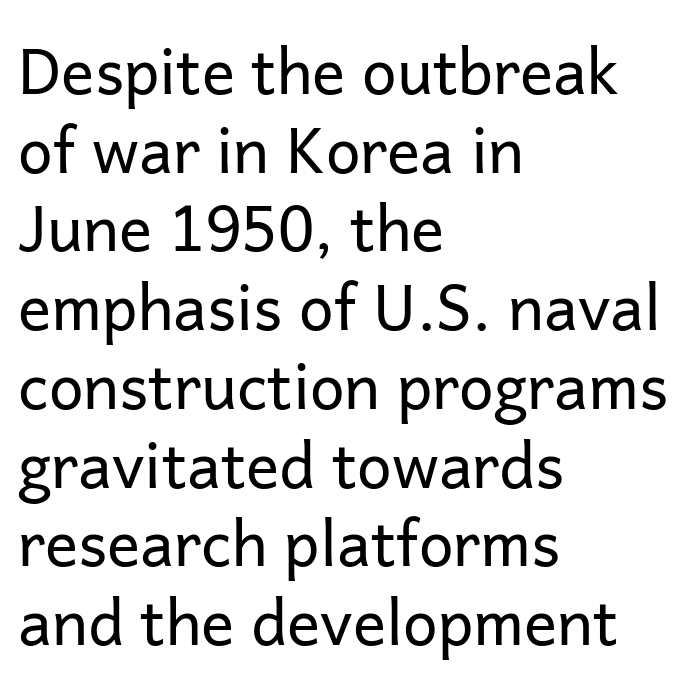
Q: Is the text bold? A: No.
Q: Is the text italic (slanted)? A: No, it is upright.
Q: Is the typeface a serif or a sans-serif typeface? A: Sans-serif.
Q: Is the text underlined? A: No.
Q: How is the paragraph aligned? A: Left-aligned.
Q: Is the spacing between letters normal or unusually wide? A: Normal.
Q: Is the spacing between lines tight, normal or loose? A: Normal.
Q: Width (condensed, normal, or wide)? A: Normal.
Q: Stroke contrast? A: Low.
Q: x-height? A: Medium.
Q: Monospaced? A: No.
